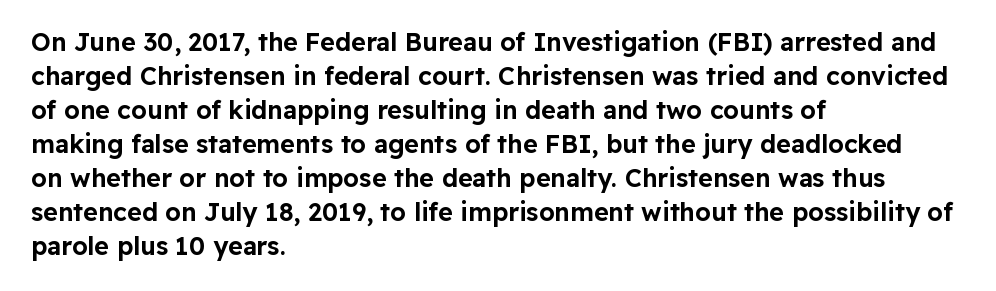
Q: Is the text italic (slanted)? A: No, it is upright.
Q: Is the text underlined? A: No.
Q: How is the paragraph aligned? A: Left-aligned.
Q: Is the spacing between letters normal or unusually wide? A: Normal.
Q: Is the spacing between lines tight, normal or loose? A: Normal.
